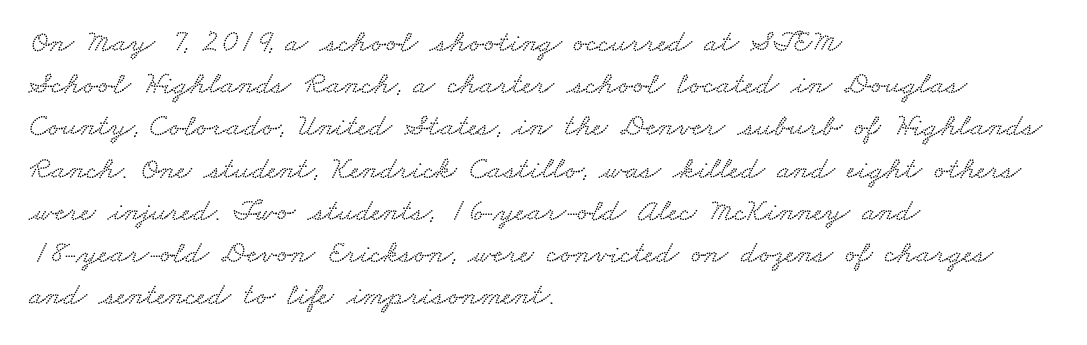
Q: Is the text underlined? A: No.
Q: How is the paragraph aligned? A: Left-aligned.
Q: Is the spacing between letters normal or unusually wide? A: Normal.
Q: Is the spacing between lines tight, normal or loose? A: Normal.
Q: Width (condensed, normal, or wide)? A: Wide.
Q: Stroke contrast? A: Low.
Q: x-height? A: Small.
Q: Monospaced? A: No.
